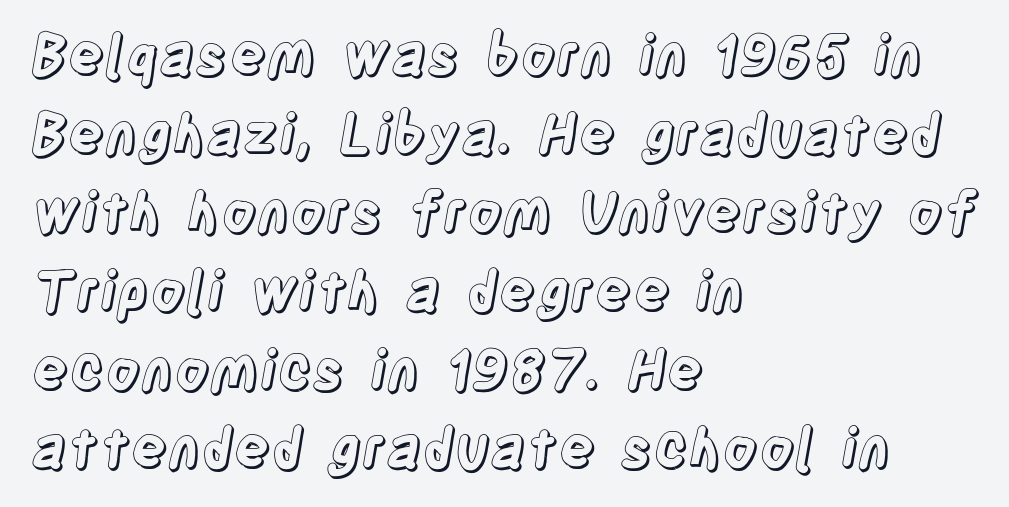
Reading down the block, your eye returns to a fixed left position each line. Each row of text sits above clean, open space. Compared with typical paragraphs, the rows here are spaced about the same. The rendering uses natural spacing where letterforms have individual widths. Glyph-to-glyph distance matches everyday printed text.
